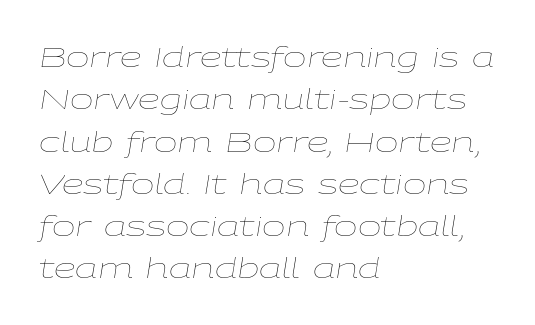
{"italic": "yes", "lean": "right", "slant_degrees": 9, "bold": "no", "weight": "thin", "width": "wide", "stroke_contrast": "low", "x_height": "medium", "monospaced": "no", "underline": "no", "align": "left", "line_spacing": "normal", "line_spacing_ratio": 1.51, "letter_spacing": "normal", "letter_spacing_em": 0.0, "glyph_px": 28}
